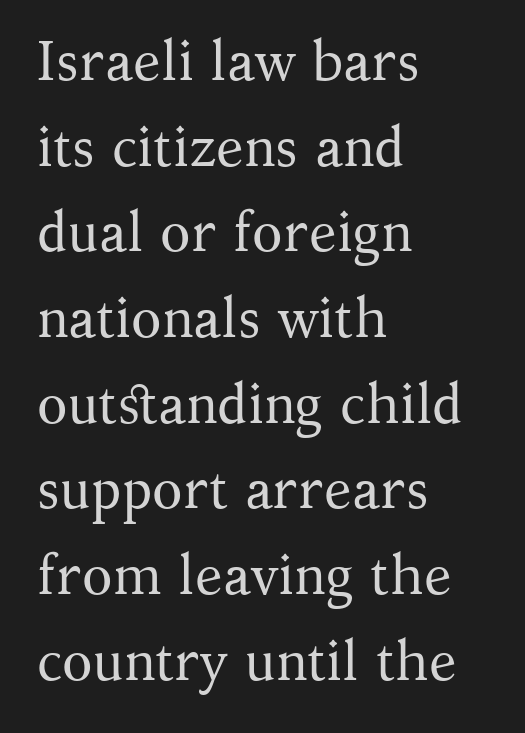
Q: Is the text bold? A: No.
Q: Is the text italic (slanted)? A: No, it is upright.
Q: Is the typeface a serif or a sans-serif typeface? A: Serif.
Q: Is the text underlined? A: No.
Q: How is the paragraph aligned? A: Left-aligned.
Q: Is the spacing between letters normal or unusually wide? A: Normal.
Q: Is the spacing between lines tight, normal or loose? A: Normal.
Q: Width (condensed, normal, or wide)? A: Normal.
Q: Stroke contrast? A: Medium.
Q: x-height? A: Medium.
Q: Monospaced? A: No.
